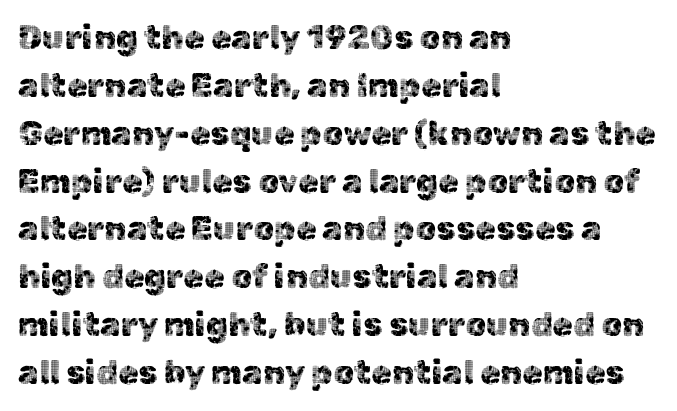
Q: Is the text italic (slanted)? A: No, it is upright.
Q: Is the typeface a serif or a sans-serif typeface? A: Sans-serif.
Q: Is the text underlined? A: No.
Q: How is the paragraph aligned? A: Left-aligned.
Q: Is the spacing between letters normal or unusually wide? A: Normal.
Q: Is the spacing between lines tight, normal or loose? A: Normal.
Q: Width (condensed, normal, or wide)? A: Normal.
Q: x-height? A: Medium.
Q: Monospaced? A: No.
